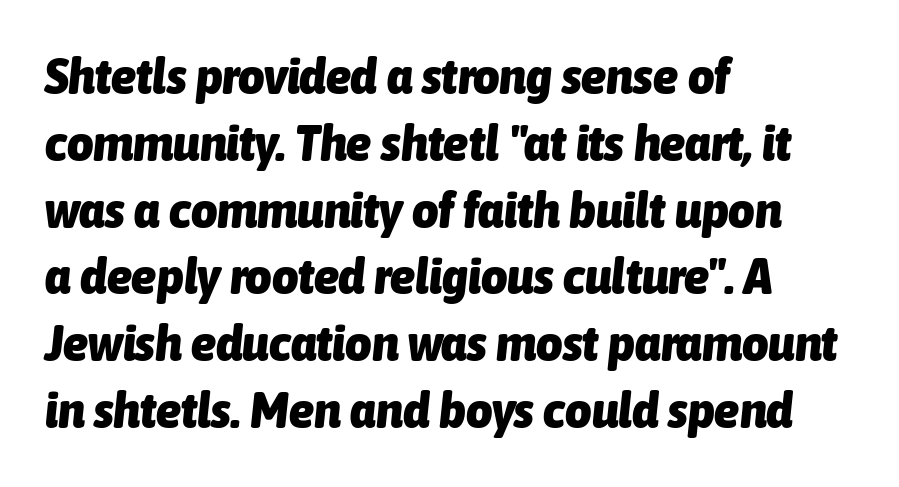
The image shows 51 px heavy, condensed type, italic (leaning right); set left-aligned, normal line spacing (1.31x), normal letter spacing, not underlined; low stroke contrast and a medium x-height.
